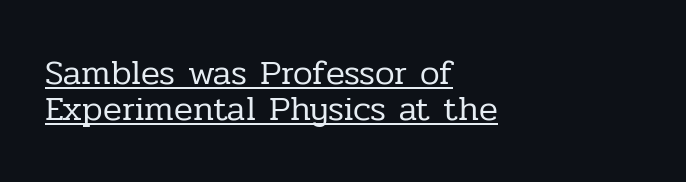
Q: Is the text bold? A: No.
Q: Is the text italic (slanted)? A: No, it is upright.
Q: Is the typeface a serif or a sans-serif typeface? A: Serif.
Q: Is the text underlined? A: Yes.
Q: How is the paragraph aligned? A: Left-aligned.
Q: Is the spacing between letters normal or unusually wide? A: Normal.
Q: Is the spacing between lines tight, normal or loose? A: Tight.
Q: Width (condensed, normal, or wide)? A: Normal.
Q: Stroke contrast? A: Low.
Q: x-height? A: Medium.
Q: Monospaced? A: No.
